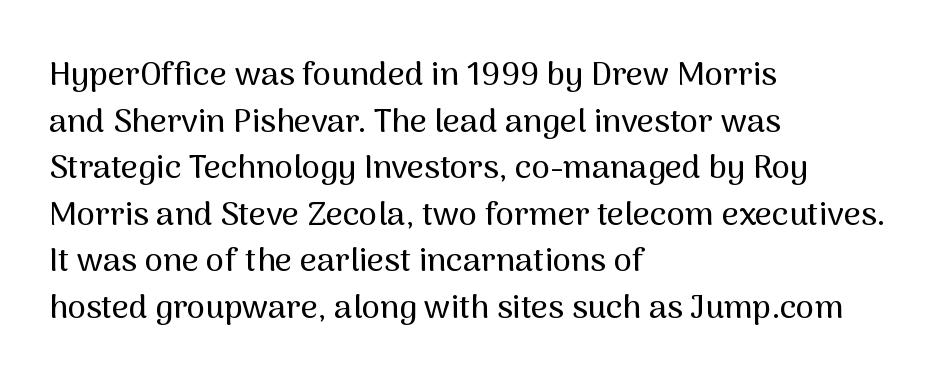
The image shows 33 px sans-serif type, upright; set left-aligned, normal line spacing (1.41x), normal letter spacing, not underlined; medium stroke contrast and a medium x-height.
